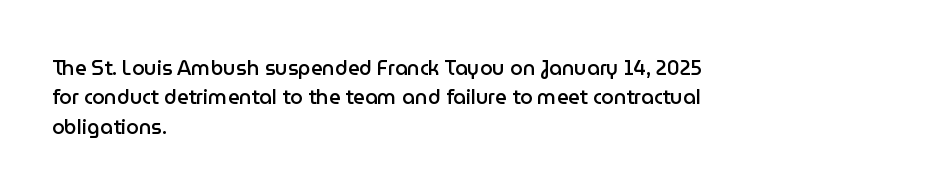
The image shows 20 px text type, upright; set left-aligned, normal line spacing (1.47x), normal letter spacing, not underlined.
